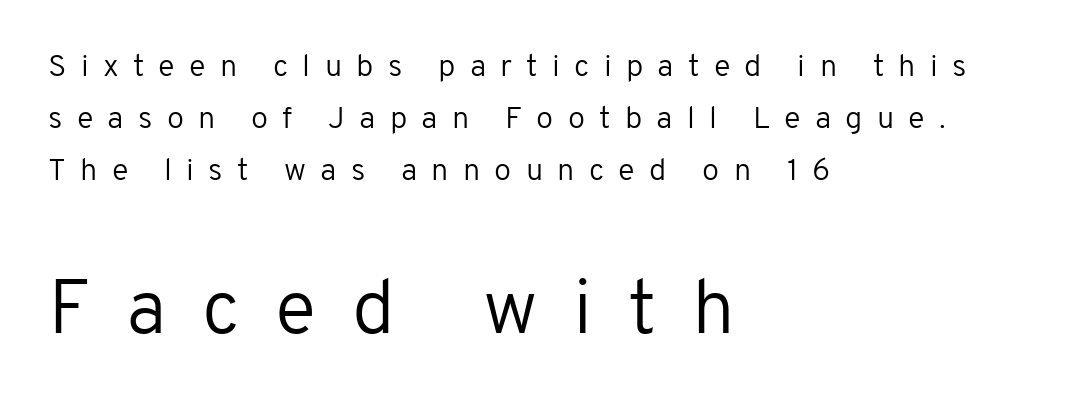
The image shows 77 px regular-weight sans-serif type, upright; set left-aligned, normal line spacing (1.67x), unusually wide letter spacing (+0.46 em), not underlined; the second (bottom) block is 2.48x larger; low stroke contrast and a medium x-height.
